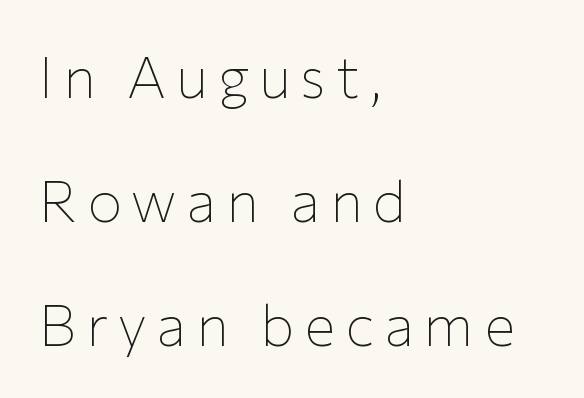
The image shows 58 px thin sans-serif type, upright; set left-aligned, loose line spacing (2.14x), not underlined; low stroke contrast and a medium x-height.
